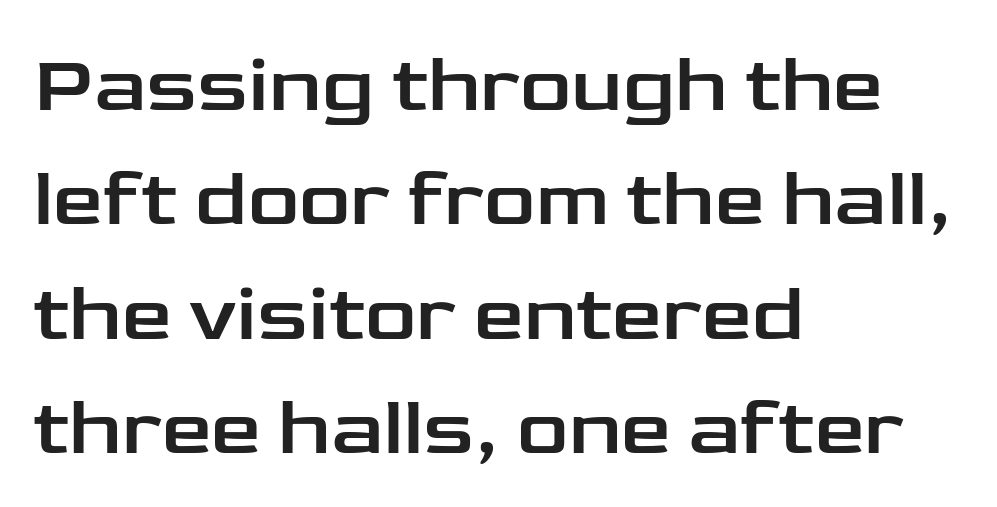
Vertical strokes here are truly vertical. Look at the bottom of the vertical strokes: they stop flat, with no serifs. The paragraph has a hard left edge and a soft right edge. Students, observe: this is what conventionally led text looks like. Spacing verdict: proportional, widths tailored to each character.
